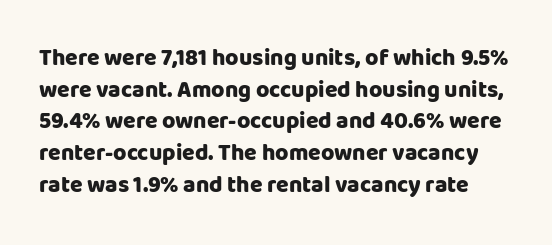
The image shows 23 px bold type, upright; set normal line spacing (1.38x), normal letter spacing, not underlined.
